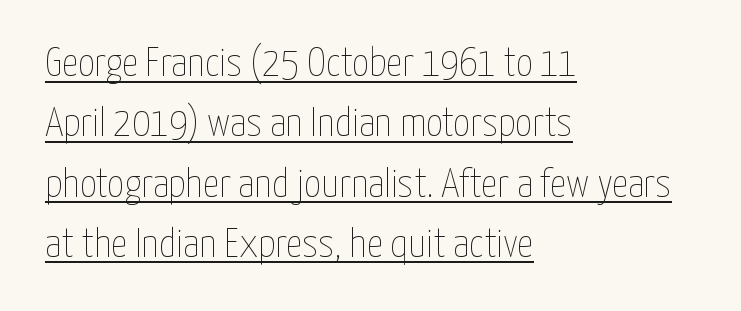
Q: Is the text bold? A: No.
Q: Is the text italic (slanted)? A: No, it is upright.
Q: Is the text underlined? A: Yes.
Q: How is the paragraph aligned? A: Left-aligned.
Q: Is the spacing between letters normal or unusually wide? A: Normal.
Q: Is the spacing between lines tight, normal or loose? A: Normal.
Q: Width (condensed, normal, or wide)? A: Condensed.
Q: Stroke contrast? A: Low.
Q: x-height? A: Medium.
Q: Monospaced? A: No.
